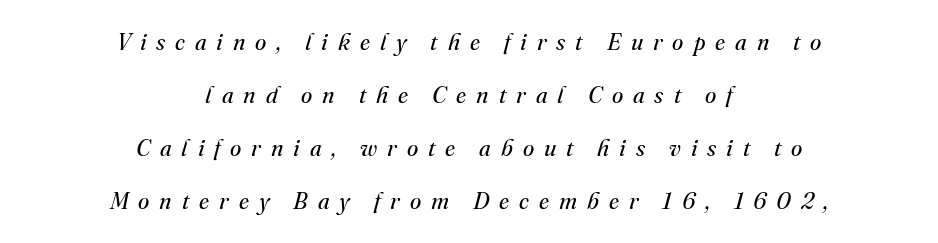
The letters look calm and open, with moderate or lighter stems. The gaps between neighbouring characters are conspicuously large. There's an unmistakable incline to the writing here. Baseline-to-baseline distance is far greater than the letter height.
